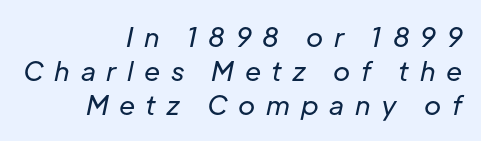
Q: Is the text bold? A: No.
Q: Is the text italic (slanted)? A: Yes, it leans right by about 12 degrees.
Q: Is the text underlined? A: No.
Q: How is the paragraph aligned? A: Right-aligned.
Q: Is the spacing between letters normal or unusually wide? A: Unusually wide.
Q: Is the spacing between lines tight, normal or loose? A: Normal.
